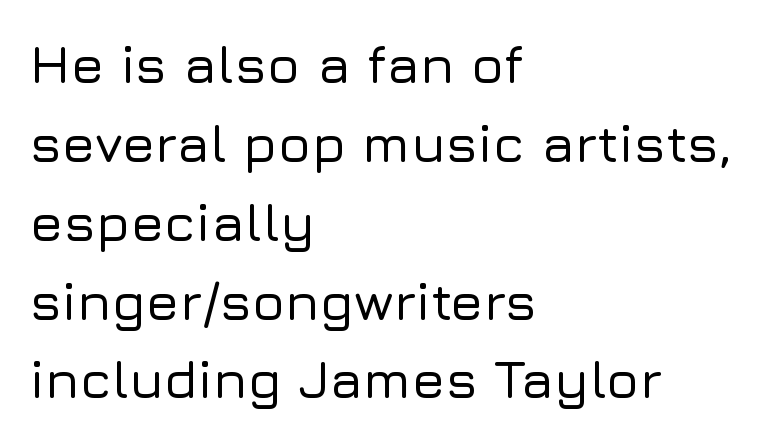
Caption: standard tracking, unaltered. Line beginnings align vertically; line endings do not. Do the letters lean? They stand straight. I'd call this a sans setting — the letters go barefoot. A clean baseline with only descenders dipping below it. The rendering uses a moderate line-height, typical for paragraphs.
